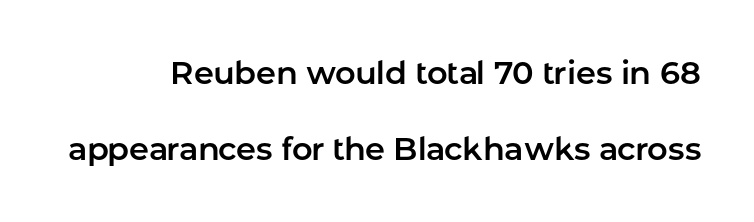
{"serif": "no", "italic": "no", "width": "normal", "stroke_contrast": "low", "x_height": "medium", "monospaced": "no", "underline": "no", "line_spacing": "loose", "line_spacing_ratio": 2.37, "letter_spacing": "normal", "letter_spacing_em": 0.0, "glyph_px": 32}
